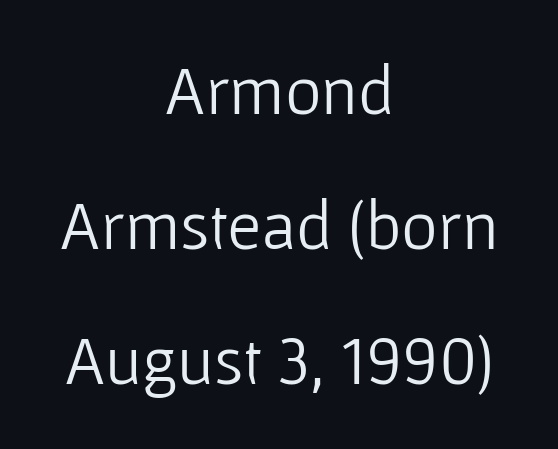
The image shows 70 px light sans-serif type, upright; set centered, loose line spacing (1.93x), normal letter spacing, not underlined; low stroke contrast and a medium x-height.
